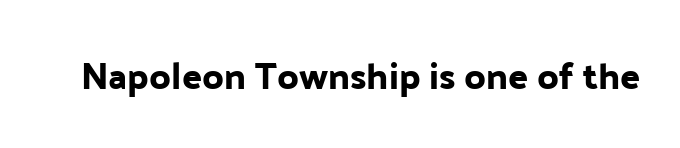
The image shows 37 px sans-serif type, upright; set normal letter spacing, not underlined; low stroke contrast and a medium x-height.
